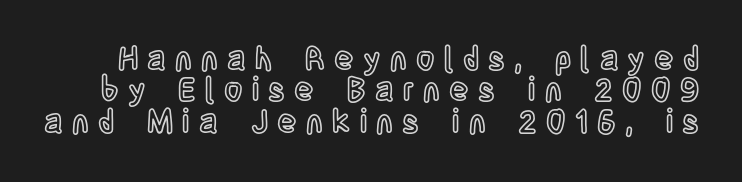
The type is letterspaced generously, with wide tracking. Nobody drew a line under any word here. Whoever set this chose condensed vertical rhythm over breathing room. The specimen reads as upright at a glance.
